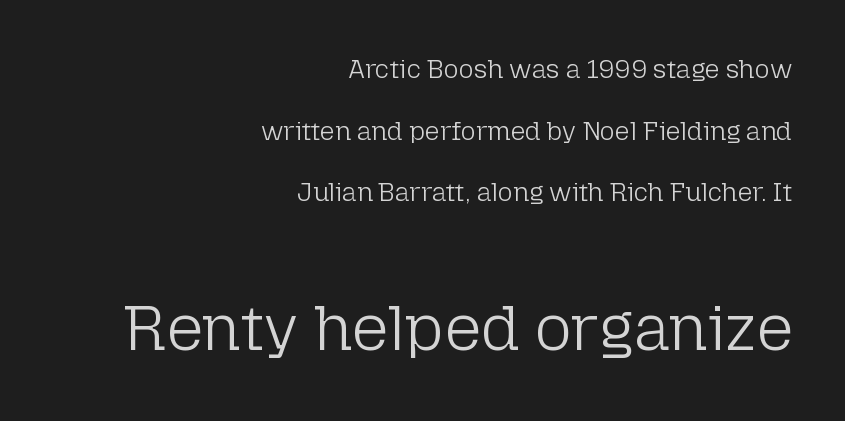
Q: Is the text bold? A: No.
Q: Is the text italic (slanted)? A: No, it is upright.
Q: Is the typeface a serif or a sans-serif typeface? A: Sans-serif.
Q: Is the text underlined? A: No.
Q: How is the paragraph aligned? A: Right-aligned.
Q: Is the spacing between letters normal or unusually wide? A: Normal.
Q: Is the spacing between lines tight, normal or loose? A: Loose.
Q: Which block of text is set in a larger size, the first (top) or the second (bottom)? A: The second (bottom) one.
Q: Width (condensed, normal, or wide)? A: Normal.
Q: Stroke contrast? A: Low.
Q: x-height? A: Medium.
Q: Monospaced? A: No.
